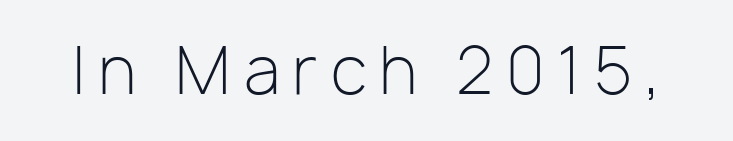
Q: Is the text bold? A: No.
Q: Is the text italic (slanted)? A: No, it is upright.
Q: Is the typeface a serif or a sans-serif typeface? A: Sans-serif.
Q: Is the text underlined? A: No.
Q: Is the spacing between letters normal or unusually wide? A: Unusually wide.
Q: Width (condensed, normal, or wide)? A: Normal.
Q: Stroke contrast? A: Low.
Q: x-height? A: Medium.
Q: Monospaced? A: No.
